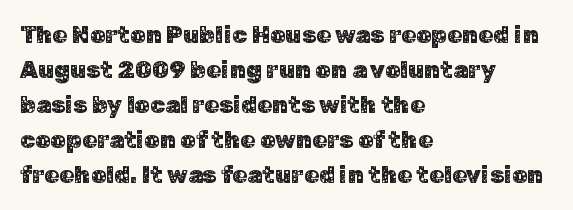
Style check: upright. The designer left line spacing at the default. Casual observation: everything's shoved over to the left. Tracking here is standard; glyphs follow each other at the usual distance. The foot of each line stays bare and open.
